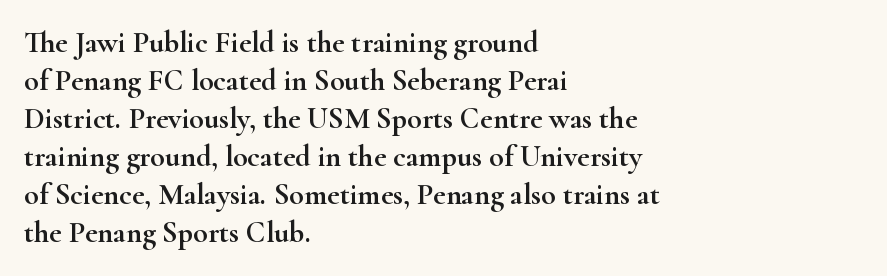
{"serif": "yes", "italic": "no", "width": "wide", "stroke_contrast": "high", "x_height": "small", "monospaced": "no", "underline": "no", "align": "left", "line_spacing": "normal", "line_spacing_ratio": 1.27, "letter_spacing": "normal", "letter_spacing_em": 0.0, "glyph_px": 30}
